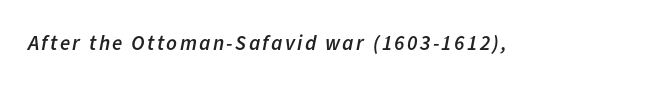
Q: Is the text bold? A: Semi-bold.
Q: Is the text italic (slanted)? A: Yes, it leans right by about 11 degrees.
Q: Is the text underlined? A: No.
